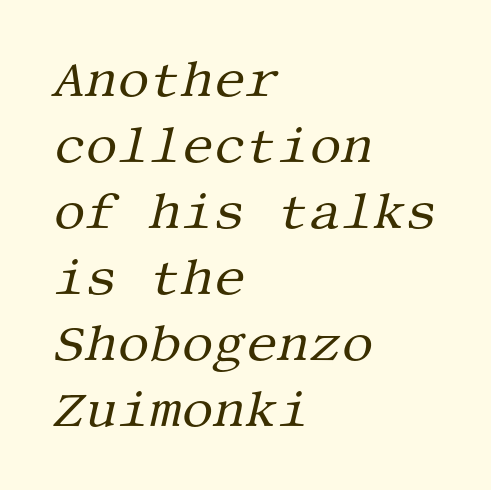
Q: Is the text bold? A: No.
Q: Is the text italic (slanted)? A: Yes, it leans right by about 13 degrees.
Q: Is the typeface a serif or a sans-serif typeface? A: Serif.
Q: Is the text underlined? A: No.
Q: How is the paragraph aligned? A: Left-aligned.
Q: Is the spacing between letters normal or unusually wide? A: Normal.
Q: Is the spacing between lines tight, normal or loose? A: Normal.
Q: Width (condensed, normal, or wide)? A: Normal.
Q: Stroke contrast? A: Medium.
Q: x-height? A: Large.
